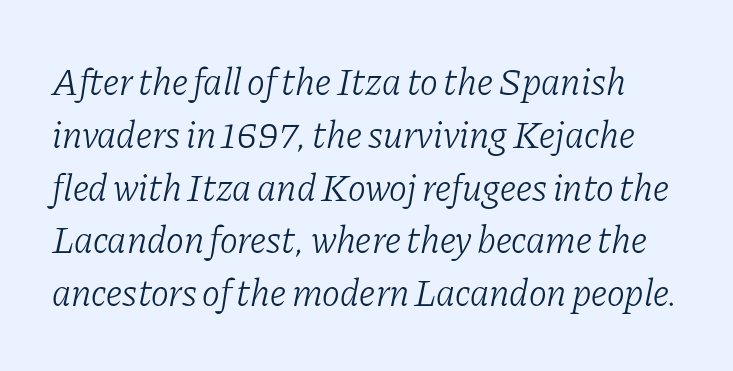
The letters advance in unequal steps, a hallmark of proportional type. The block of text has a typical density, with ordinary space between rows. Look at the bottom of the vertical strokes: they flare into serifs here. A light-to-regular cut is what we see here. The passage shown has conventional tracking throughout. Underlining? Definitely not there.
